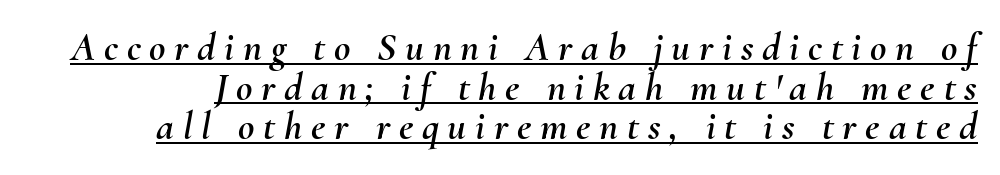
The image shows 40 px text type, italic (leaning right); set tight line spacing (0.99x), unusually wide letter spacing (+0.22 em), underlined; medium stroke contrast and a small x-height.
